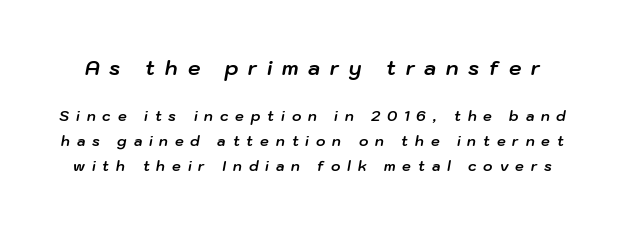
The image shows 20 px bold type, italic (leaning right); set line spacing 1.8x, unusually wide letter spacing (+0.49 em), not underlined; the first (top) block is 1.43x larger.
